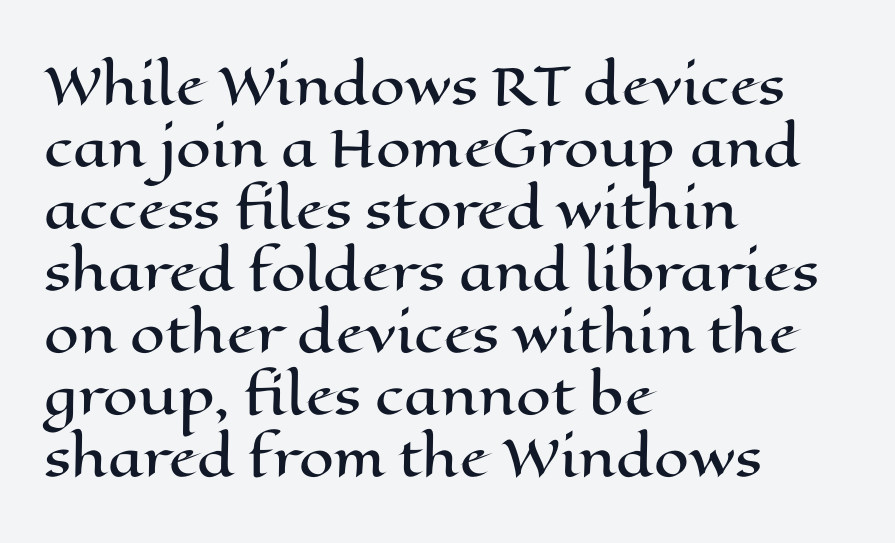
Honestly, the letter spacing is just normal — you wouldn't notice it. Spacing verdict: proportional, widths tailored to each character. The specimen omits any rule beneath the text block's lines. The rag falls on the right side of this text block. This is the regular roman posture of the typeface.
